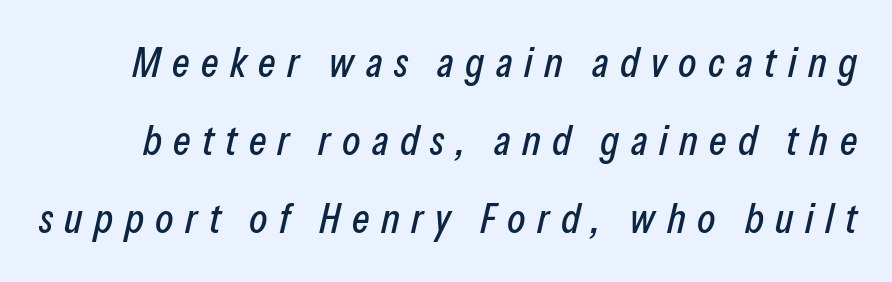
{"italic": "yes", "lean": "right", "slant_degrees": 13, "width": "condensed", "stroke_contrast": "low", "x_height": "medium", "monospaced": "no", "underline": "no", "line_spacing_ratio": 1.86, "letter_spacing": "wide", "letter_spacing_em": 0.27, "glyph_px": 42}
